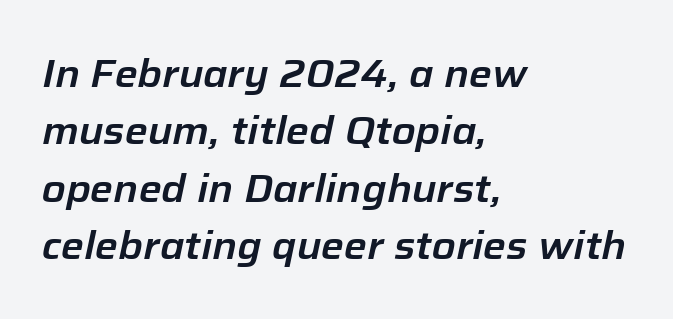
The image shows 39 px text type, italic (leaning right); set left-aligned, normal line spacing (1.47x), normal letter spacing, not underlined; low stroke contrast and a medium x-height.
